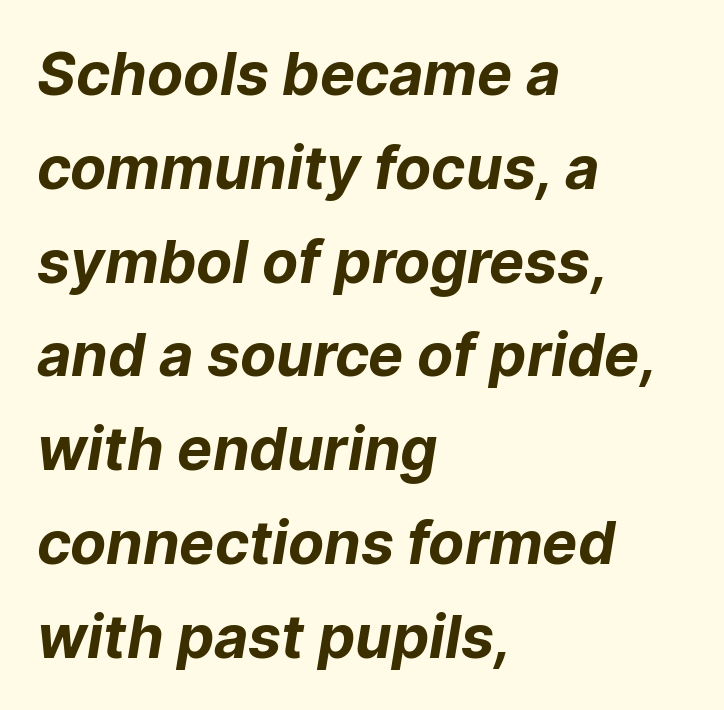
{"serif": "no", "bold": "yes", "weight": "bold", "width": "normal", "stroke_contrast": "low", "x_height": "medium", "monospaced": "no", "underline": "no", "align": "left", "line_spacing": "normal", "line_spacing_ratio": 1.59, "letter_spacing": "normal", "letter_spacing_em": 0.0, "glyph_px": 59}
